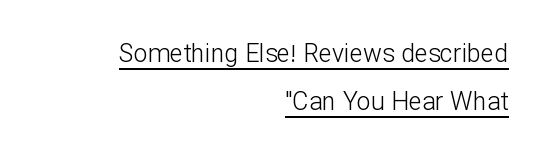
This sample trades compactness for vertical openness between lines. Nothing unusual about the tracking: characters are spaced as the font intends. A typographer would call this underscored text. Where is the straight margin? On the right.
